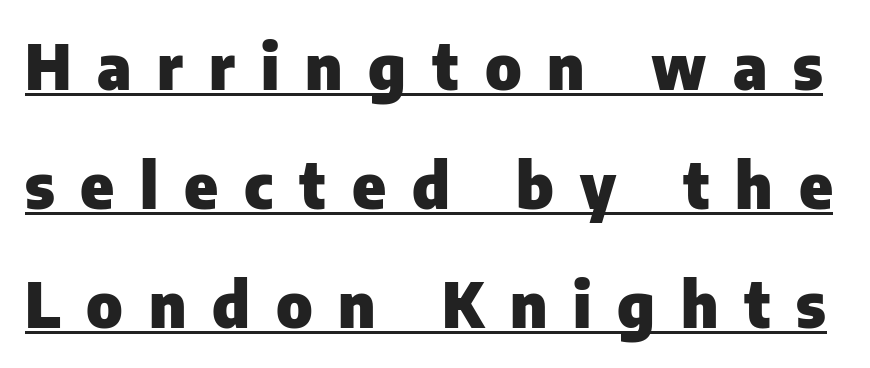
Q: Is the text bold? A: Yes.
Q: Is the text italic (slanted)? A: No, it is upright.
Q: Is the typeface a serif or a sans-serif typeface? A: Sans-serif.
Q: Is the text underlined? A: Yes.
Q: Is the spacing between letters normal or unusually wide? A: Unusually wide.
Q: Width (condensed, normal, or wide)? A: Normal.
Q: Stroke contrast? A: Low.
Q: x-height? A: Medium.
Q: Monospaced? A: No.
